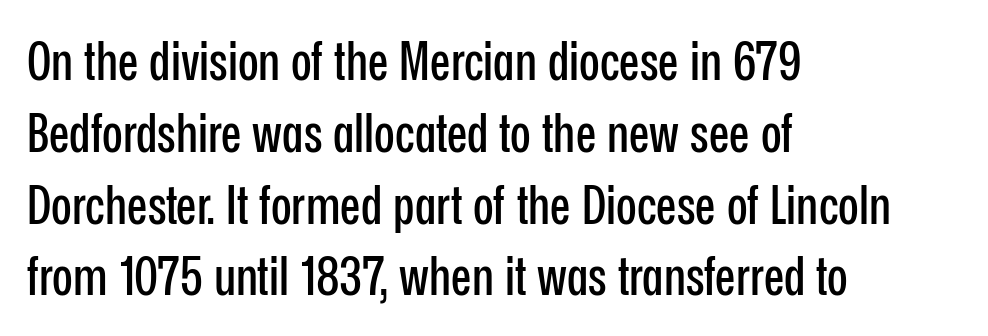
The image shows 54 px condensed sans-serif type, upright; set left-aligned, normal line spacing (1.33x), normal letter spacing, not underlined; low stroke contrast and a medium x-height.
